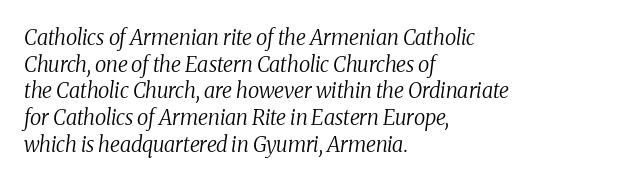
The space beneath each line is pristine and unruled. Compared with a centered layout, this one pins lines to the left instead. The passage shown is not bold in any degree. Slant detected: the letters are inclined. The vertical gap from one line to the next is medium.
